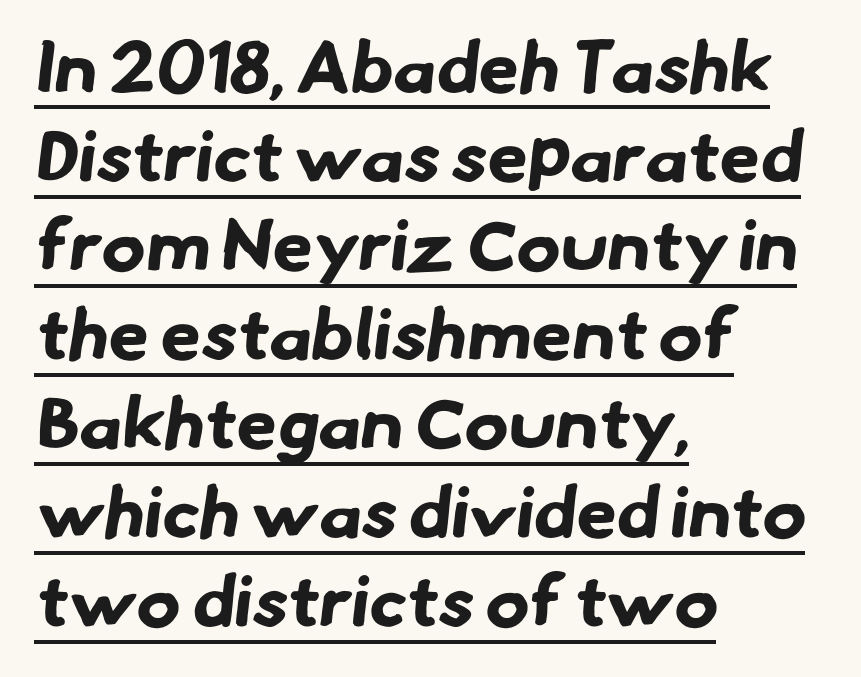
{"serif": "no", "bold": "yes", "weight": "bold", "width": "normal", "stroke_contrast": "low", "x_height": "small", "monospaced": "no", "underline": "yes", "align": "left", "line_spacing_ratio": 1.22, "letter_spacing": "normal", "letter_spacing_em": 0.0, "glyph_px": 73}
